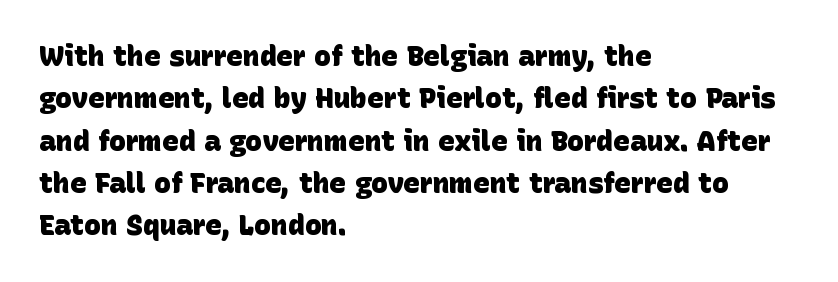
The rendering uses a moderate line-height, typical for paragraphs. Is this a fixed-width face? No — the glyphs have proportional, varying widths. The rag falls on the right side of this text block. Any mark beneath the type? The region is blank. Nope, no serifs anywhere on these letters.
